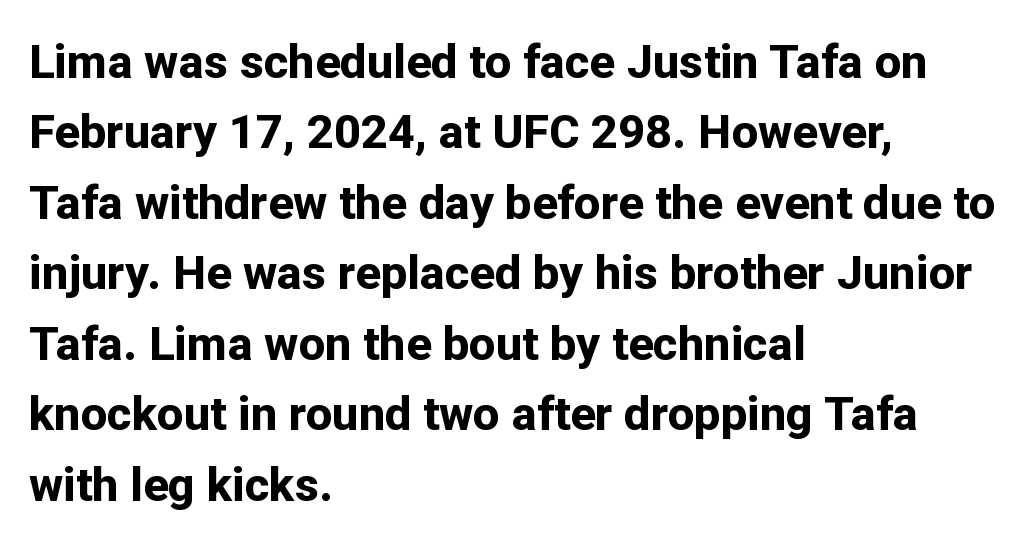
Q: Is the text bold? A: Yes.
Q: Is the text italic (slanted)? A: No, it is upright.
Q: Is the typeface a serif or a sans-serif typeface? A: Sans-serif.
Q: Is the text underlined? A: No.
Q: How is the paragraph aligned? A: Left-aligned.
Q: Is the spacing between letters normal or unusually wide? A: Normal.
Q: Is the spacing between lines tight, normal or loose? A: Normal.
Q: Width (condensed, normal, or wide)? A: Normal.
Q: Stroke contrast? A: Low.
Q: x-height? A: Medium.
Q: Monospaced? A: No.
